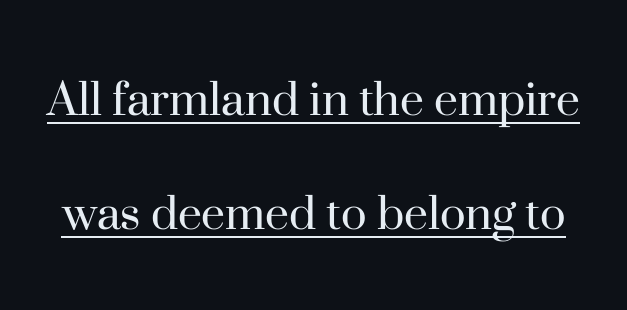
The image shows 54 px regular-weight serif type, upright; set loose line spacing (2.11x), normal letter spacing, underlined; high stroke contrast and a small x-height.
